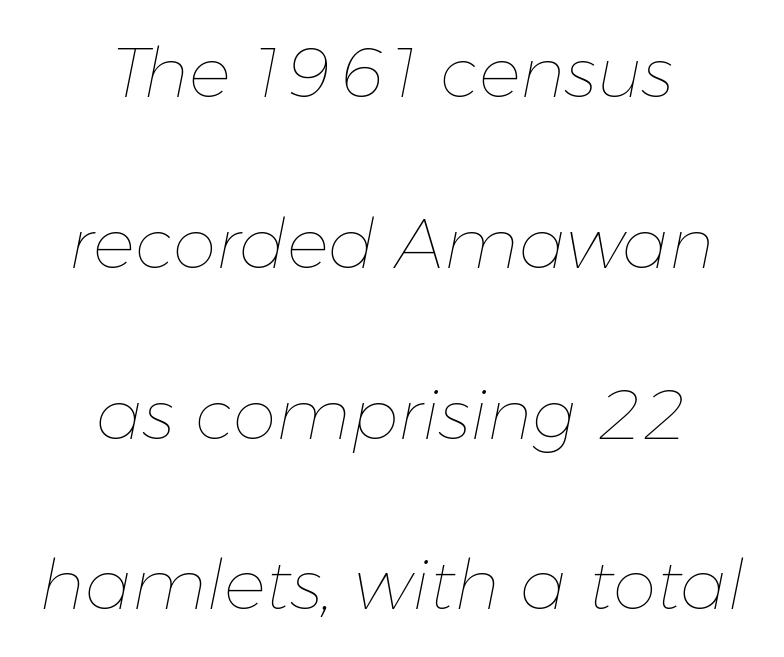
The image shows 70 px thin type, italic (leaning right); set centered, loose line spacing (2.44x), normal letter spacing, not underlined; low stroke contrast and a medium x-height.
